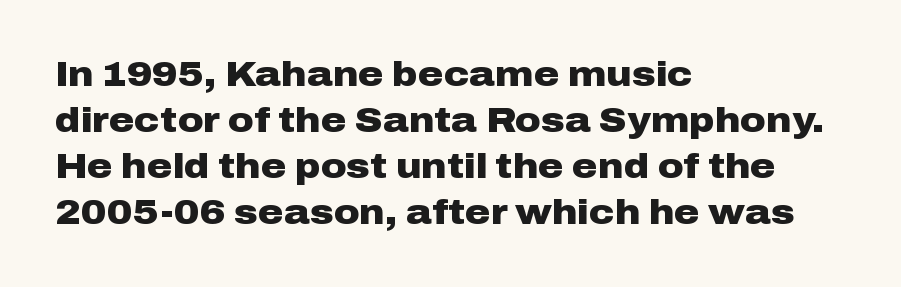
The image shows 35 px heavy, wide sans-serif type, upright; set left-aligned, normal line spacing (1.31x), normal letter spacing, not underlined; low stroke contrast and a medium x-height.
